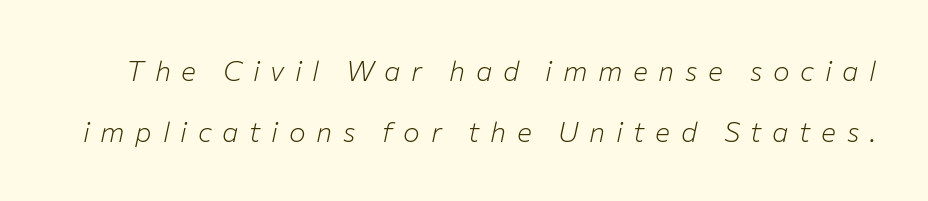
The image shows 28 px light type, italic (leaning right); set loose line spacing (2.19x), unusually wide letter spacing (+0.38 em), not underlined; low stroke contrast and a medium x-height.
